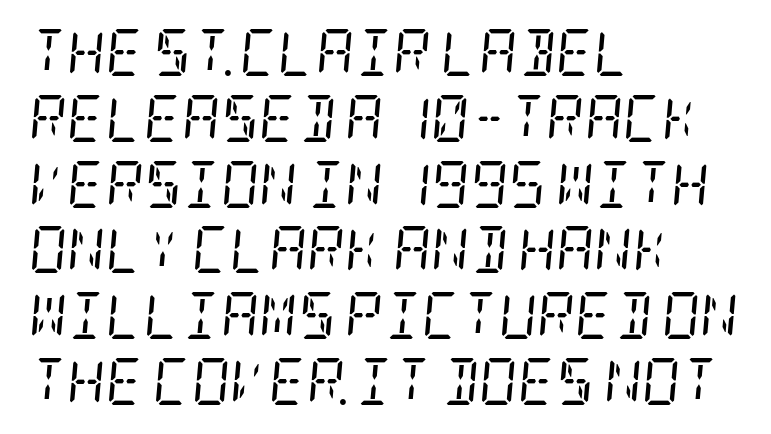
{"serif": "yes", "italic": "yes", "lean": "right", "slant_degrees": 5, "bold": "no", "weight": "regular", "width": "condensed", "stroke_contrast": "low", "x_height": "large", "underline": "no", "align": "left", "line_spacing": "normal", "line_spacing_ratio": 1.4, "letter_spacing": "normal", "letter_spacing_em": 0.0, "glyph_px": 47}
